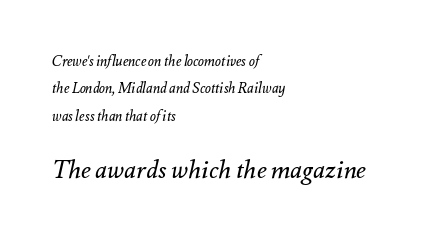
The image shows 25 px text type, italic (leaning right); set left-aligned, loose line spacing (1.96x), normal letter spacing, not underlined; the second (bottom) block is 1.79x larger.
